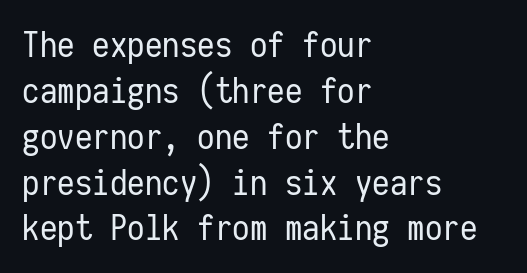
The image shows 35 px regular-weight, condensed sans-serif type, upright, monospaced; set left-aligned, normal line spacing (1.31x), normal letter spacing, not underlined; low stroke contrast and a medium x-height.
